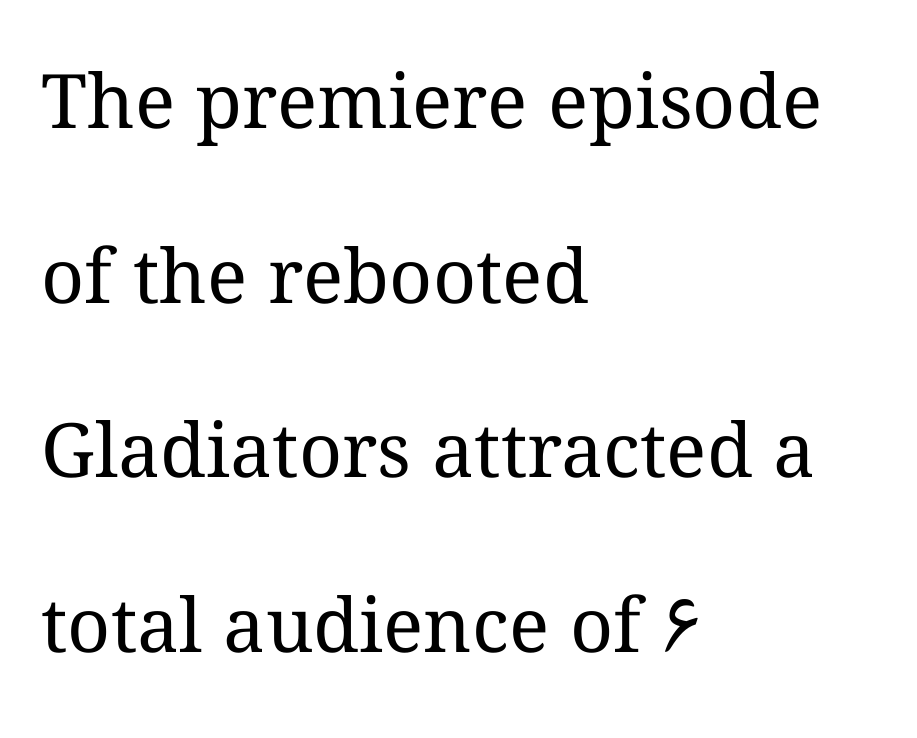
Q: Is the text bold? A: No.
Q: Is the text italic (slanted)? A: No, it is upright.
Q: Is the text underlined? A: No.
Q: How is the paragraph aligned? A: Left-aligned.
Q: Is the spacing between letters normal or unusually wide? A: Normal.
Q: Is the spacing between lines tight, normal or loose? A: Loose.
Q: Width (condensed, normal, or wide)? A: Normal.
Q: Stroke contrast? A: Medium.
Q: x-height? A: Medium.
Q: Monospaced? A: No.
